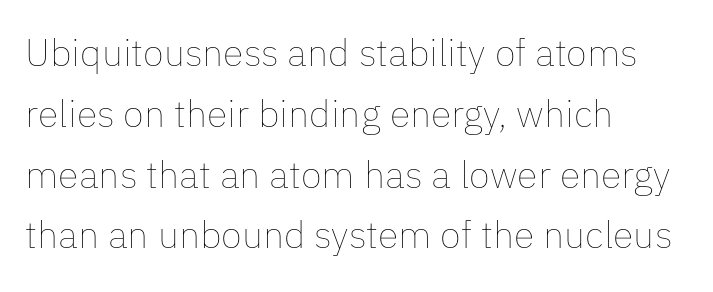
The image shows 38 px thin type, upright; set left-aligned, normal line spacing (1.6x), normal letter spacing, not underlined; low stroke contrast and a medium x-height.
